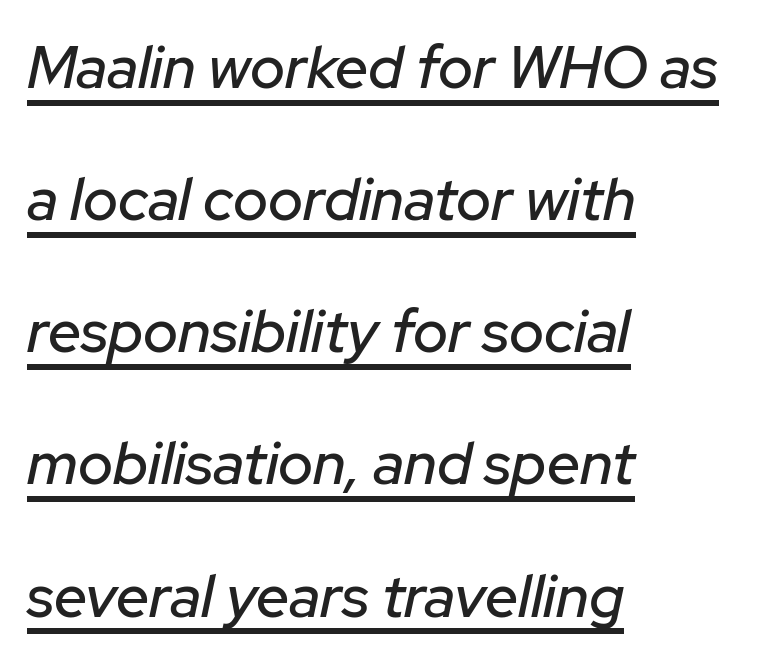
{"italic": "yes", "lean": "right", "slant_degrees": 12, "width": "normal", "stroke_contrast": "low", "x_height": "medium", "monospaced": "no", "underline": "yes", "align": "left", "line_spacing": "loose", "line_spacing_ratio": 2.24, "letter_spacing": "normal", "letter_spacing_em": 0.0, "glyph_px": 59}
